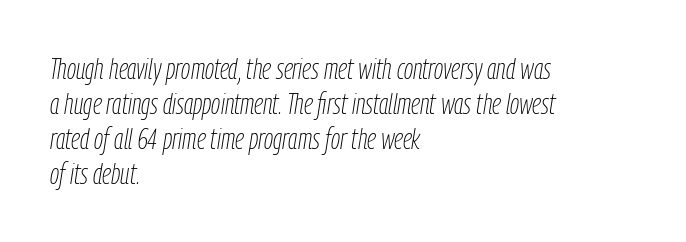
The image shows 29 px thin, condensed type, italic (leaning right); set left-aligned, line spacing 1.21x, normal letter spacing, not underlined; low stroke contrast and a medium x-height.
